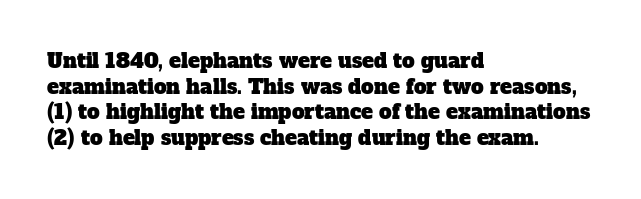
Q: Is the text underlined? A: No.
Q: How is the paragraph aligned? A: Left-aligned.
Q: Is the spacing between letters normal or unusually wide? A: Normal.
Q: Is the spacing between lines tight, normal or loose? A: Normal.
